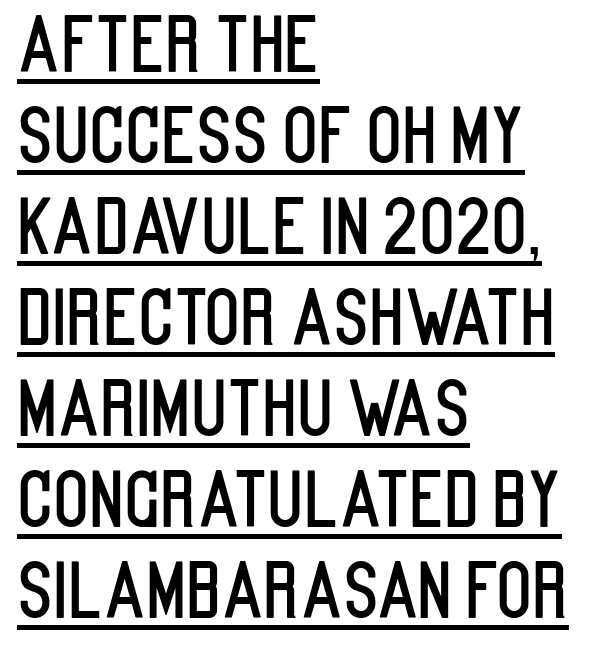
{"serif": "no", "italic": "no", "width": "condensed", "stroke_contrast": "low", "x_height": "large", "monospaced": "no", "underline": "yes", "align": "left", "line_spacing_ratio": 1.23, "letter_spacing": "normal", "letter_spacing_em": 0.0, "glyph_px": 74}
